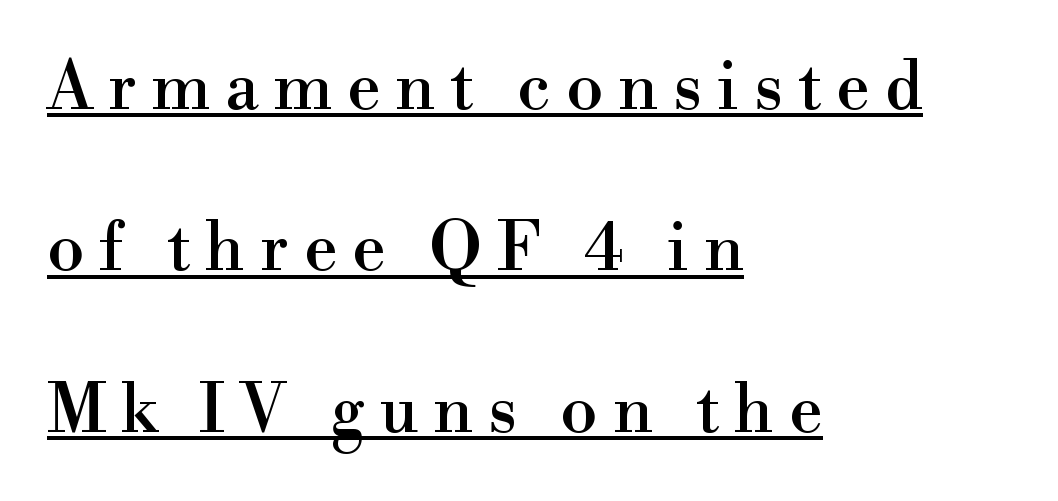
Posture: upright roman. You can tell from the footed stems that serif type was used. What stands out about the letter spacing? Its width — letters are far apart. The rendering uses the underline text-decoration. Layout note: lines flush left. Horizontal bands of white between lines are thick stripes.
